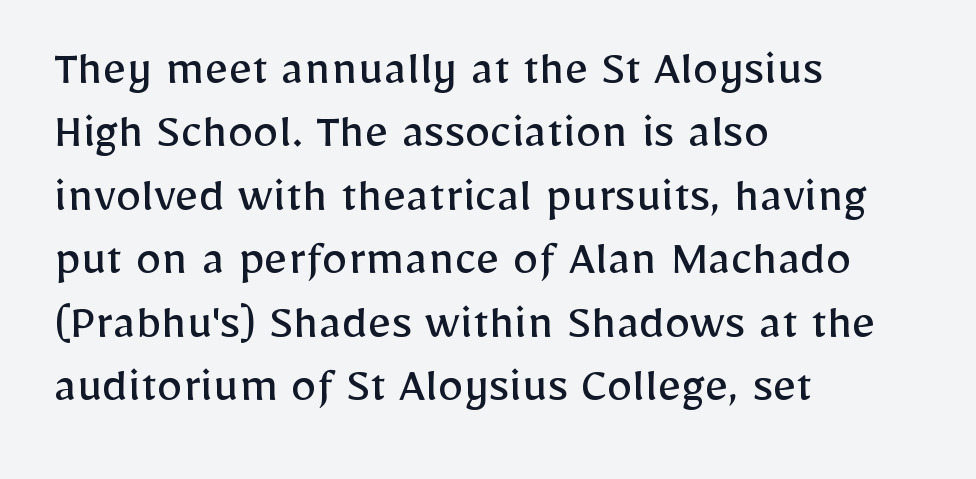
Each letter keeps its own natural width here, so spacing adapts to shape. Rule under the text: the space is simply empty. Weight: in the light-to-regular range. Compared with a centered layout, this one pins lines to the left instead. Posture: straight, roman, zero tilt.
